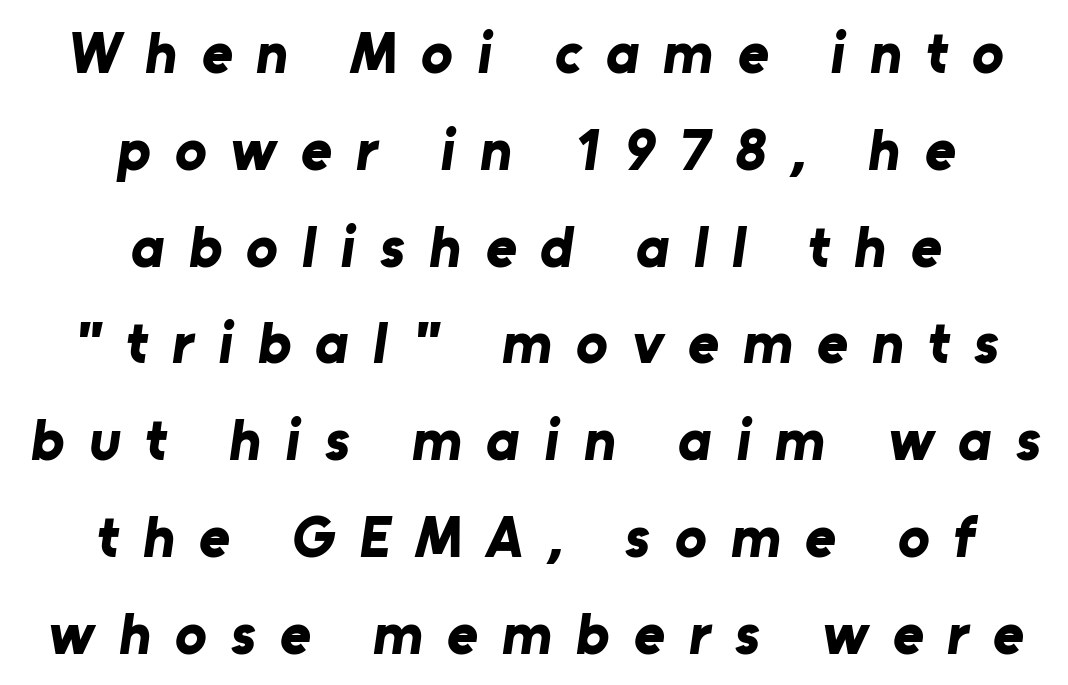
The typesetter chose a symmetrical, centered arrangement here. Is this a fixed-width face? No — the glyphs have proportional, varying widths. The glyphs in this specimen are sans serif. Weight: bold. This sample uses expanded letter spacing, leaving extra air between glyphs.
